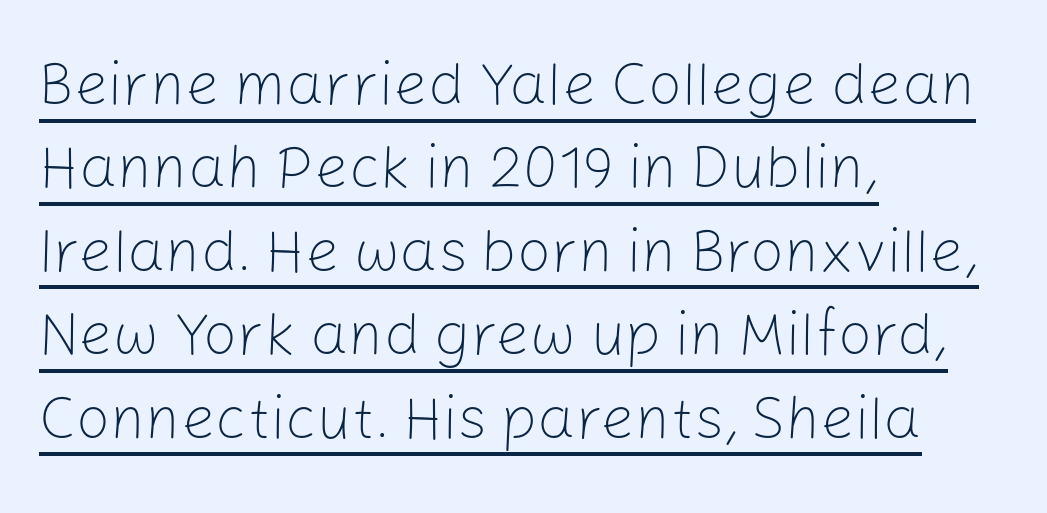
The image shows 60 px light sans-serif type, upright; set left-aligned, normal line spacing (1.39x), normal letter spacing, underlined; low stroke contrast and a medium x-height.
